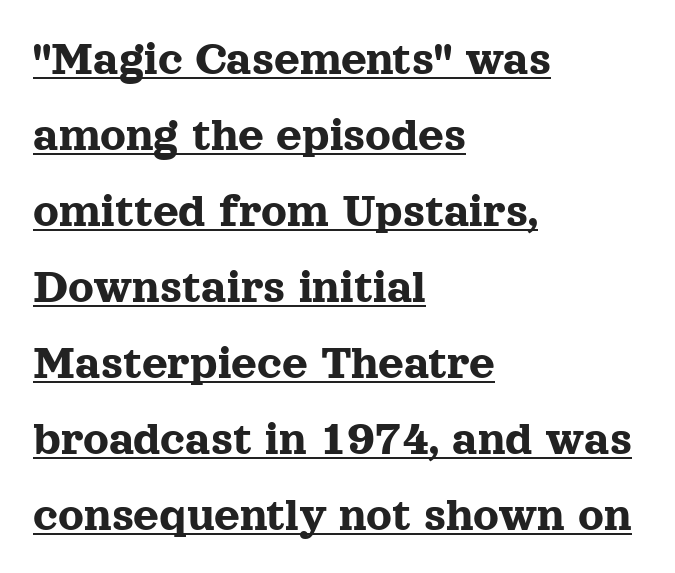
Every character sits straight up, as roman type does. Varying glyph widths throughout — classic text-font behaviour. The type is set solid horizontally, with unmodified tracking. Honestly, the underline is the first thing you notice here. Note: serifs present on the glyphs.
